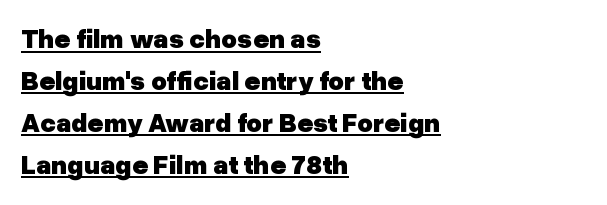
Whoever set this chose a conventional vertical rhythm. A typographer would call this underscored text. This is the regular roman posture of the typeface. This sample uses plain, unmodified letter spacing. Is the type bold? Yes — the strokes are clearly thick and heavy.
